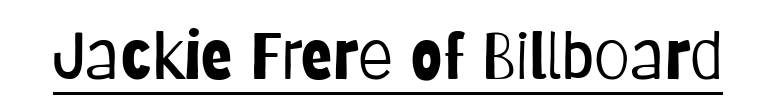
{"serif": "no", "italic": "no", "bold": "no", "weight": "light", "width": "condensed", "stroke_contrast": "low", "x_height": "large", "monospaced": "no", "underline": "yes", "letter_spacing": "normal", "letter_spacing_em": 0.0, "glyph_px": 65}
